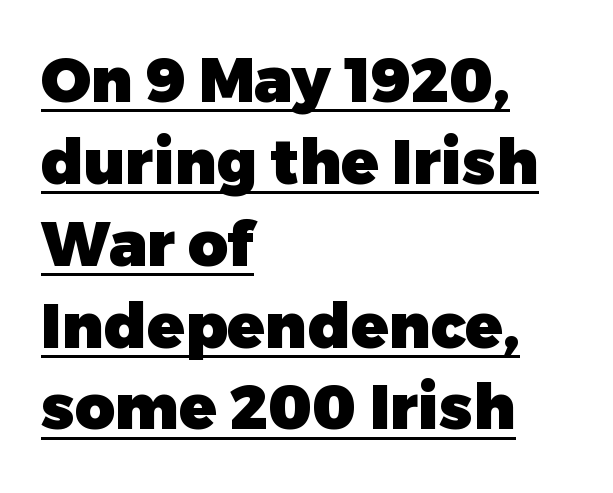
Q: Is the text bold? A: Yes.
Q: Is the text italic (slanted)? A: No, it is upright.
Q: Is the typeface a serif or a sans-serif typeface? A: Sans-serif.
Q: Is the text underlined? A: Yes.
Q: How is the paragraph aligned? A: Left-aligned.
Q: Is the spacing between letters normal or unusually wide? A: Normal.
Q: Is the spacing between lines tight, normal or loose? A: Normal.
Q: Width (condensed, normal, or wide)? A: Normal.
Q: Stroke contrast? A: Low.
Q: x-height? A: Medium.
Q: Monospaced? A: No.
